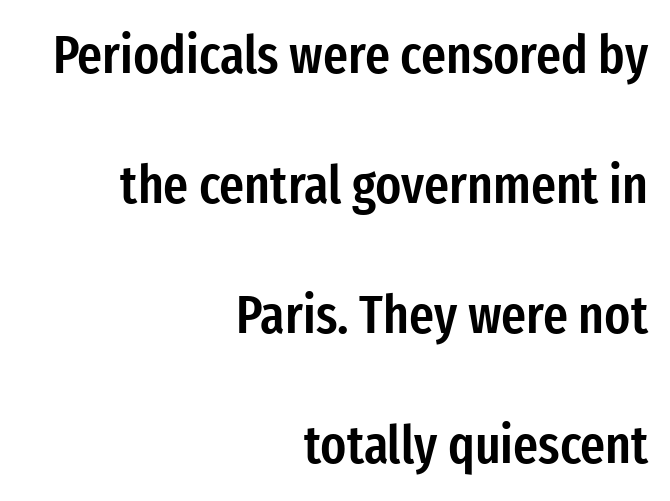
{"serif": "no", "italic": "no", "bold": "semi", "weight": "semibold", "width": "condensed", "stroke_contrast": "low", "x_height": "medium", "monospaced": "no", "underline": "no", "align": "right", "line_spacing": "loose", "line_spacing_ratio": 2.41, "letter_spacing": "normal", "letter_spacing_em": 0.0, "glyph_px": 54}
